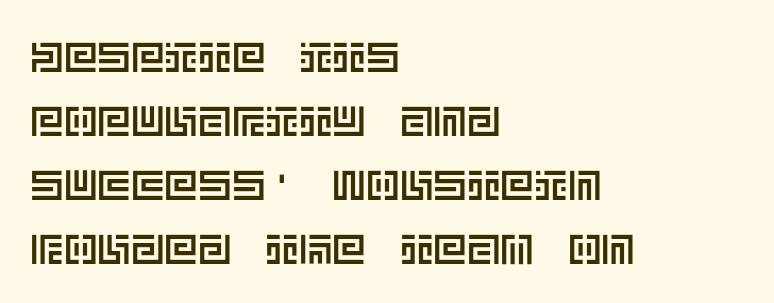
Look at the tracking — it's just the regular setting, nothing added. Successive baselines arrive at the customary interval. Teacher's note: observe the even left margin — that is flush-left alignment. The string is rendered with underlining switched off.
